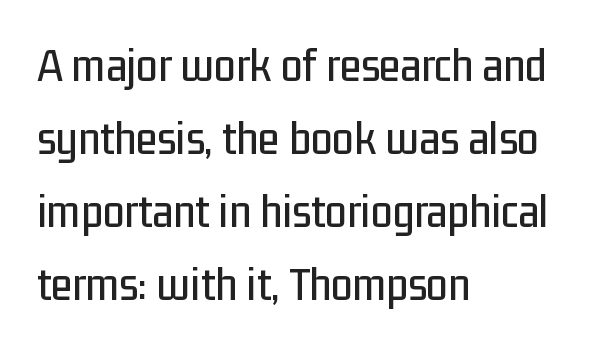
{"serif": "no", "italic": "no", "width": "condensed", "stroke_contrast": "low", "x_height": "medium", "monospaced": "no", "underline": "no", "align": "left", "line_spacing": "normal", "line_spacing_ratio": 1.49, "letter_spacing": "normal", "letter_spacing_em": 0.0, "glyph_px": 49}
